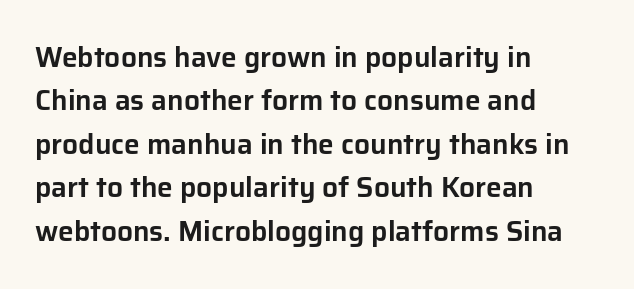
Characters remain perfectly vertical along every line. Looks like regular typesetting: each glyph gets only the width it needs. Stroke terminals: plain, sans-serif. The line-height multiplier appears to be the usual default.
